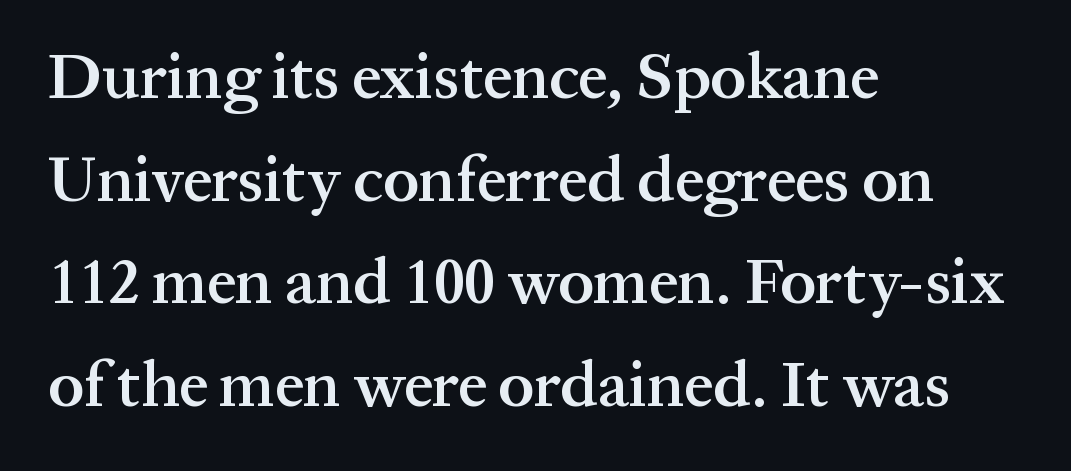
{"serif": "yes", "italic": "no", "bold": "semi", "weight": "semibold", "width": "normal", "stroke_contrast": "medium", "x_height": "medium", "monospaced": "no", "underline": "no", "align": "left", "line_spacing": "normal", "line_spacing_ratio": 1.58, "letter_spacing": "normal", "letter_spacing_em": 0.0, "glyph_px": 65}
